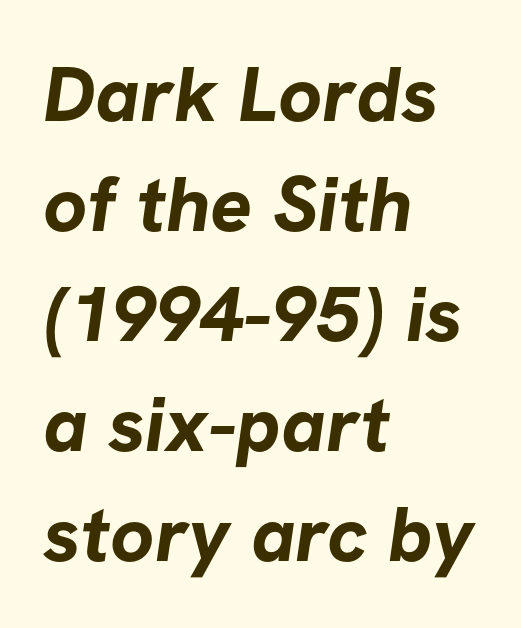
The passage shown is emphatically bold. Letter spacing: default. A student would call this left alignment; a typographer would say flush left, rag right. No feet cap the strokes, marking this as sans-serif type.
